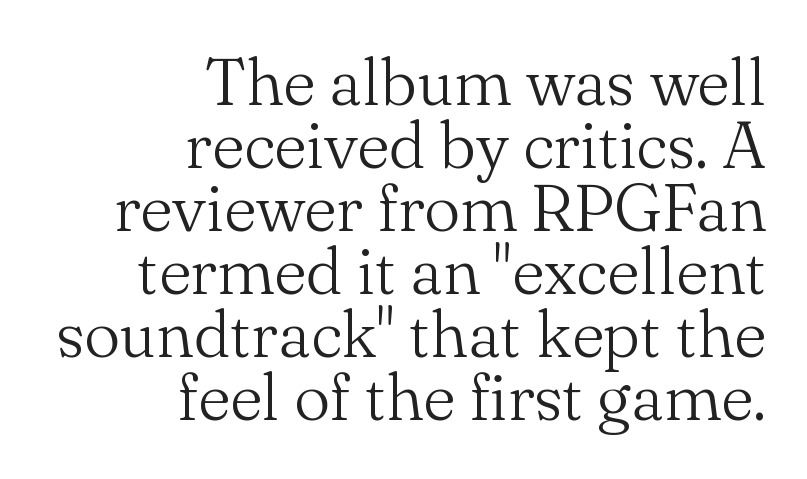
{"serif": "yes", "italic": "no", "bold": "no", "weight": "light", "width": "normal", "stroke_contrast": "medium", "x_height": "small", "monospaced": "no", "underline": "no", "align": "right", "line_spacing": "tight", "line_spacing_ratio": 0.97, "letter_spacing": "normal", "letter_spacing_em": 0.0, "glyph_px": 65}
